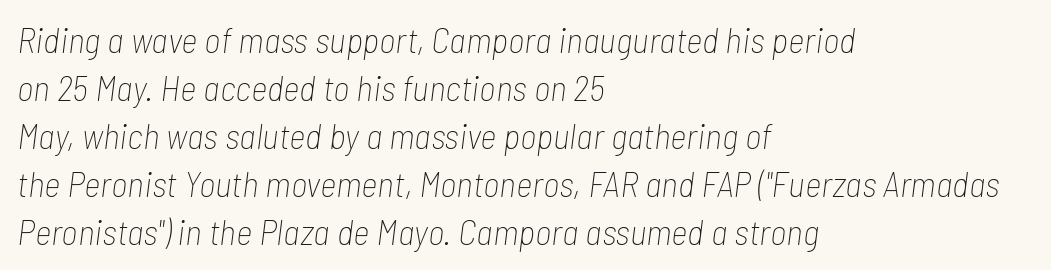
Q: Is the text bold? A: No.
Q: Is the text italic (slanted)? A: Yes, it leans right by about 7 degrees.
Q: Is the text underlined? A: No.
Q: How is the paragraph aligned? A: Left-aligned.
Q: Is the spacing between letters normal or unusually wide? A: Normal.
Q: Is the spacing between lines tight, normal or loose? A: Normal.
Q: Width (condensed, normal, or wide)? A: Condensed.
Q: Stroke contrast? A: Low.
Q: x-height? A: Medium.
Q: Monospaced? A: No.
